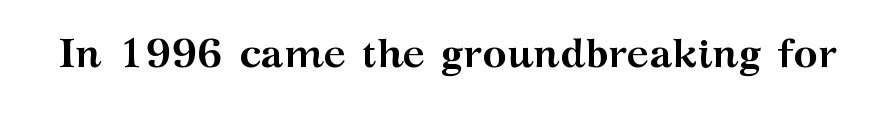
{"serif": "yes", "italic": "no", "bold": "yes", "weight": "semibold", "width": "wide", "stroke_contrast": "medium", "x_height": "medium", "monospaced": "no", "underline": "no", "letter_spacing": "normal", "letter_spacing_em": 0.0, "glyph_px": 41}
